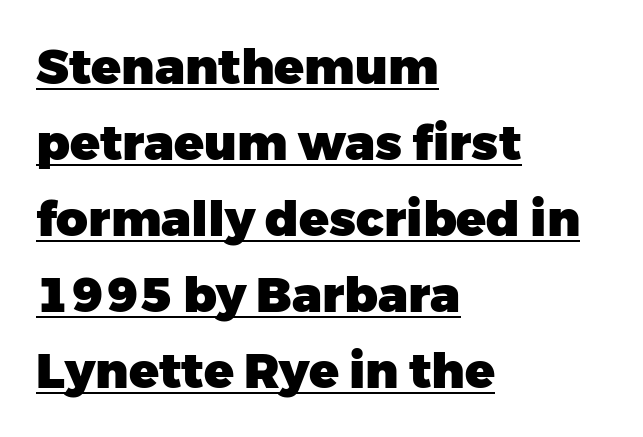
The image shows 49 px heavy sans-serif type, upright; set left-aligned, normal line spacing (1.55x), normal letter spacing, underlined; low stroke contrast and a medium x-height.
